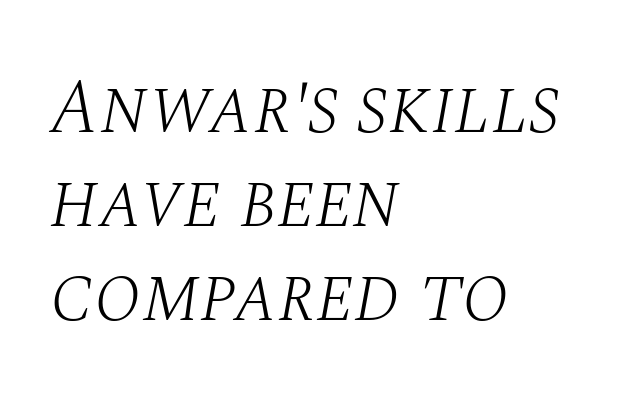
Q: Is the text bold? A: No.
Q: Is the text italic (slanted)? A: Yes, it leans right by about 10 degrees.
Q: Is the typeface a serif or a sans-serif typeface? A: Serif.
Q: Is the text underlined? A: No.
Q: How is the paragraph aligned? A: Left-aligned.
Q: Is the spacing between letters normal or unusually wide? A: Normal.
Q: Width (condensed, normal, or wide)? A: Normal.
Q: Stroke contrast? A: Medium.
Q: x-height? A: Large.
Q: Monospaced? A: No.
